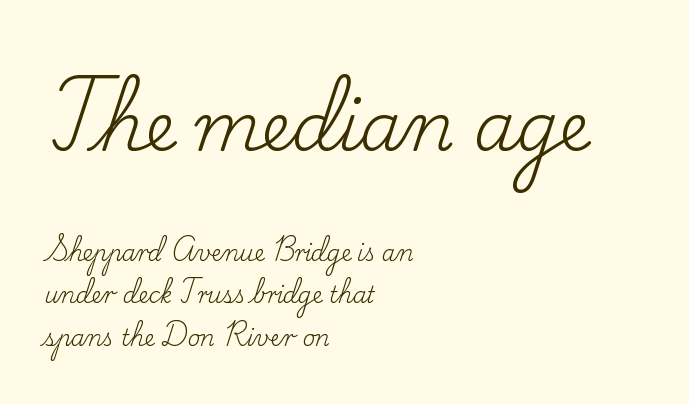
Varying glyph widths throughout — classic text-font behaviour. Line spacing here is loose. This rendering features lettering with no underline.
